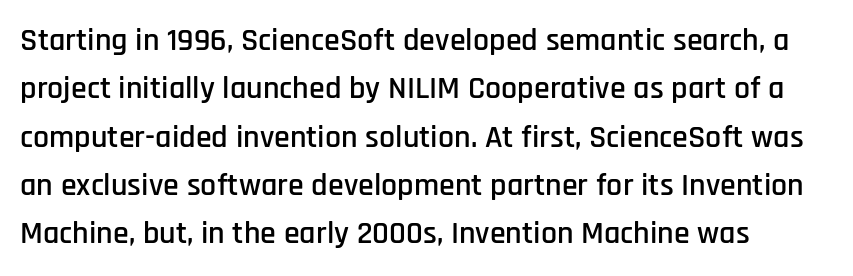
Q: Is the text italic (slanted)? A: No, it is upright.
Q: Is the typeface a serif or a sans-serif typeface? A: Sans-serif.
Q: Is the text underlined? A: No.
Q: How is the paragraph aligned? A: Left-aligned.
Q: Is the spacing between letters normal or unusually wide? A: Normal.
Q: Is the spacing between lines tight, normal or loose? A: Normal.
Q: Width (condensed, normal, or wide)? A: Condensed.
Q: Stroke contrast? A: Low.
Q: x-height? A: Large.
Q: Monospaced? A: No.
